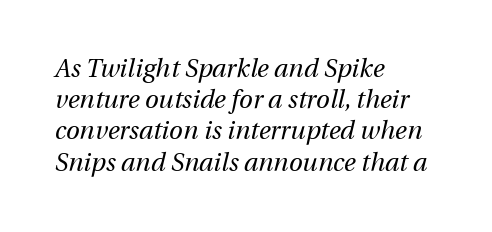
{"italic": "yes", "lean": "right", "slant_degrees": 12, "bold": "no", "underline": "no", "align": "left", "line_spacing": "normal", "line_spacing_ratio": 1.25, "letter_spacing": "normal", "letter_spacing_em": 0.0, "glyph_px": 25}
